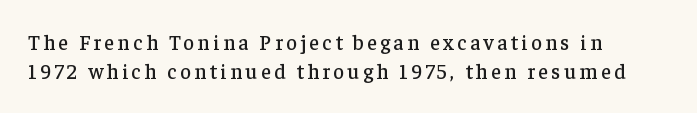
Reading down the column, the eye jumps a familiar distance to each next line. The strip under each line holds only bare page. Every row of glyphs begins at an identical x-position on the left. These lines were composed using upright roman letters.
